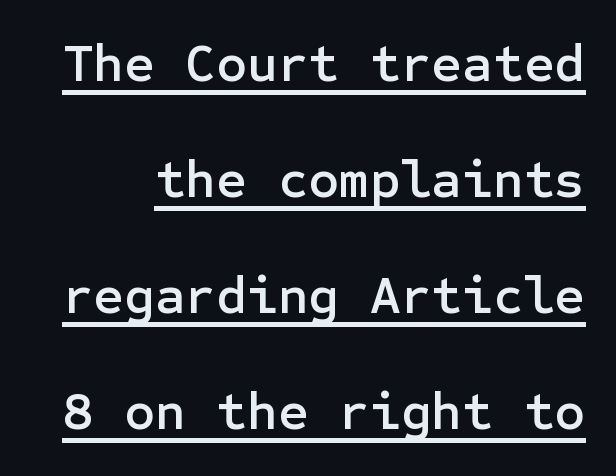
{"serif": "no", "italic": "no", "width": "normal", "stroke_contrast": "low", "x_height": "medium", "underline": "yes", "line_spacing": "loose", "line_spacing_ratio": 2.19, "letter_spacing": "normal", "letter_spacing_em": 0.0, "glyph_px": 53}
